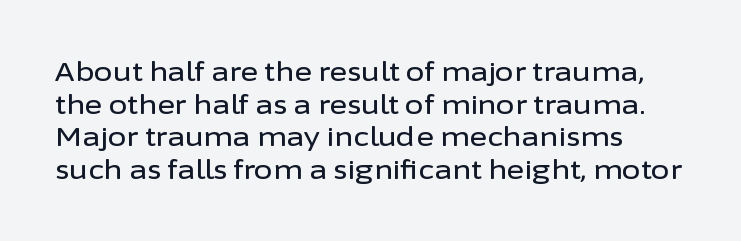
Q: Is the text italic (slanted)? A: No, it is upright.
Q: Is the text underlined? A: No.
Q: How is the paragraph aligned? A: Left-aligned.
Q: Is the spacing between letters normal or unusually wide? A: Normal.
